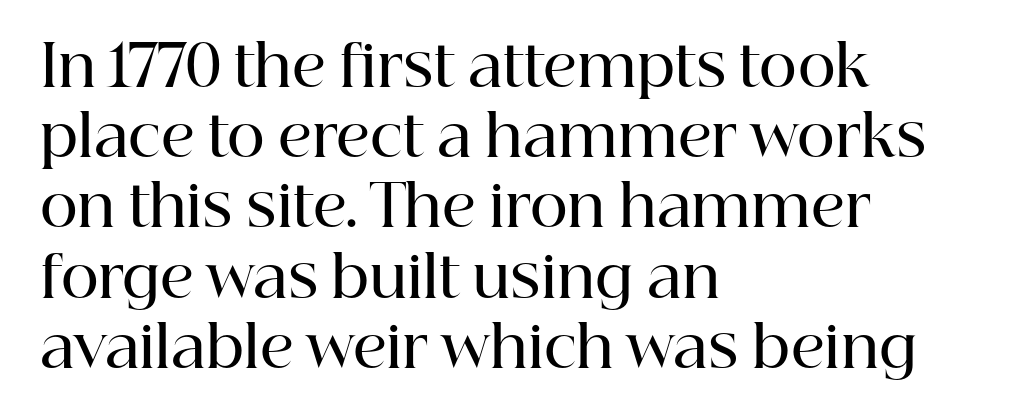
The area under the type is left untouched. Notice how the stems are strictly vertical — no italics here. Compared with an ordinary text face, these strokes are moderately heavier — a semibold. Think of a printed novel: that variable character pitch is what you see here. Look at the tracking — it's just the regular setting, nothing added. Visually the block forms a straight wall on the left and a jagged coastline on the right.
